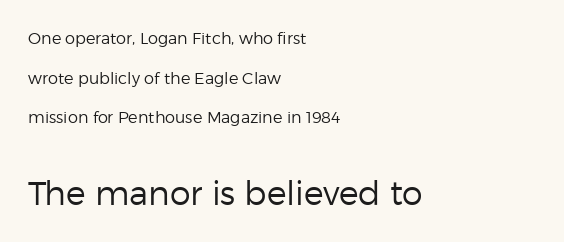
Each row of text sits above clean, open space. The following chunk of copy outweighs the initial chunk in type size. A student would call this left alignment; a typographer would say flush left, rag right. Does the lettering tilt? It doesn't — this is upright. Widely set lines give the paragraph a tall, airy silhouette. Typographically, this falls in the sans-serif category.
